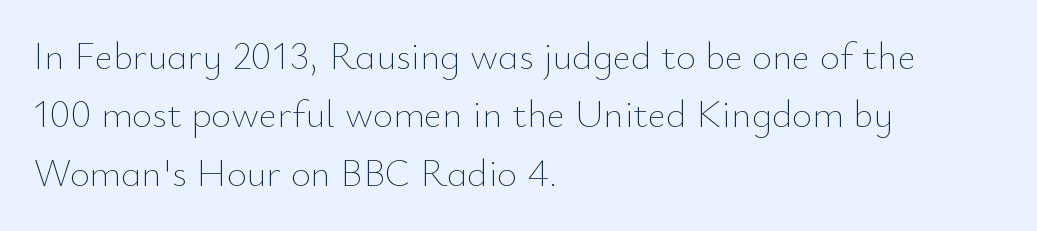
Q: Is the text bold? A: No.
Q: Is the text italic (slanted)? A: No, it is upright.
Q: Is the text underlined? A: No.
Q: How is the paragraph aligned? A: Left-aligned.
Q: Is the spacing between letters normal or unusually wide? A: Normal.
Q: Is the spacing between lines tight, normal or loose? A: Normal.
Q: Width (condensed, normal, or wide)? A: Normal.
Q: Stroke contrast? A: Low.
Q: x-height? A: Small.
Q: Monospaced? A: No.
